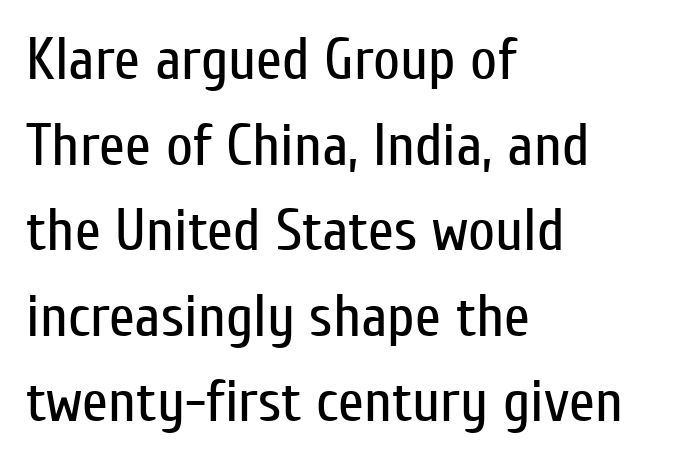
Spacing verdict: proportional, widths tailored to each character. Does the lettering tilt? It doesn't — this is upright. Descenders hang freely into open space. Vertical stems look standard width or narrower in stroke.
